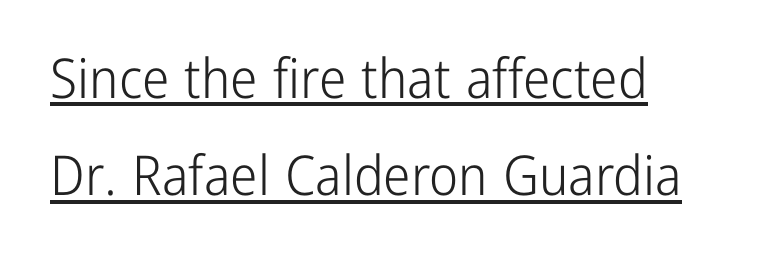
Tall strokes in this sample are plumb rather than angled. The letters look calm and open, with moderate or lighter stems. Spacing between characters is what you'd get straight out of the box. Proportional: the letters do not fall into vertical columns. Underlined type.
